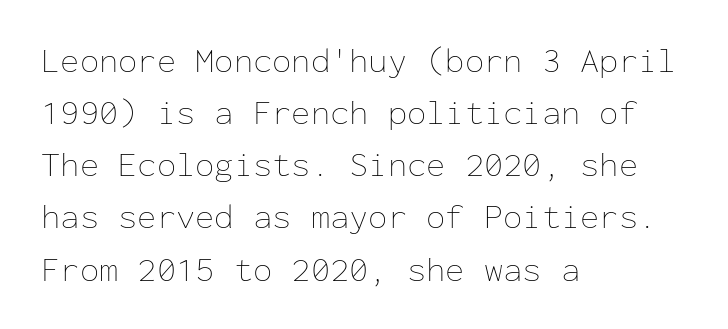
The image shows 35 px thin type, upright, monospaced; set left-aligned, normal line spacing (1.49x), normal letter spacing, not underlined; low stroke contrast and a medium x-height.
